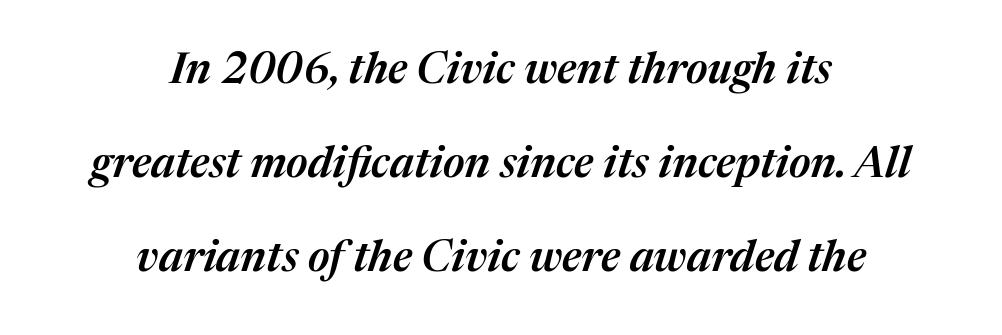
Q: Is the text bold? A: Semi-bold.
Q: Is the text italic (slanted)? A: Yes, it leans right by about 17 degrees.
Q: Is the text underlined? A: No.
Q: How is the paragraph aligned? A: Centered.
Q: Is the spacing between letters normal or unusually wide? A: Normal.
Q: Is the spacing between lines tight, normal or loose? A: Loose.
Q: Width (condensed, normal, or wide)? A: Normal.
Q: Stroke contrast? A: Medium.
Q: x-height? A: Medium.
Q: Monospaced? A: No.
